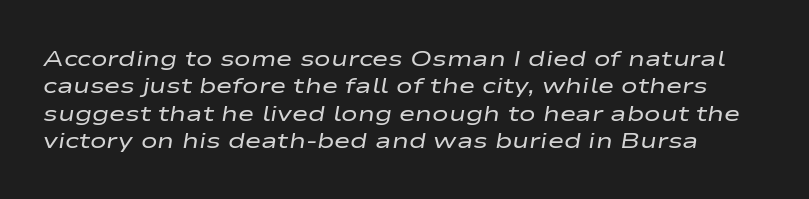
Q: Is the text bold? A: No.
Q: Is the text italic (slanted)? A: Yes, it leans right by about 9 degrees.
Q: Is the text underlined? A: No.
Q: Is the spacing between letters normal or unusually wide? A: Normal.
